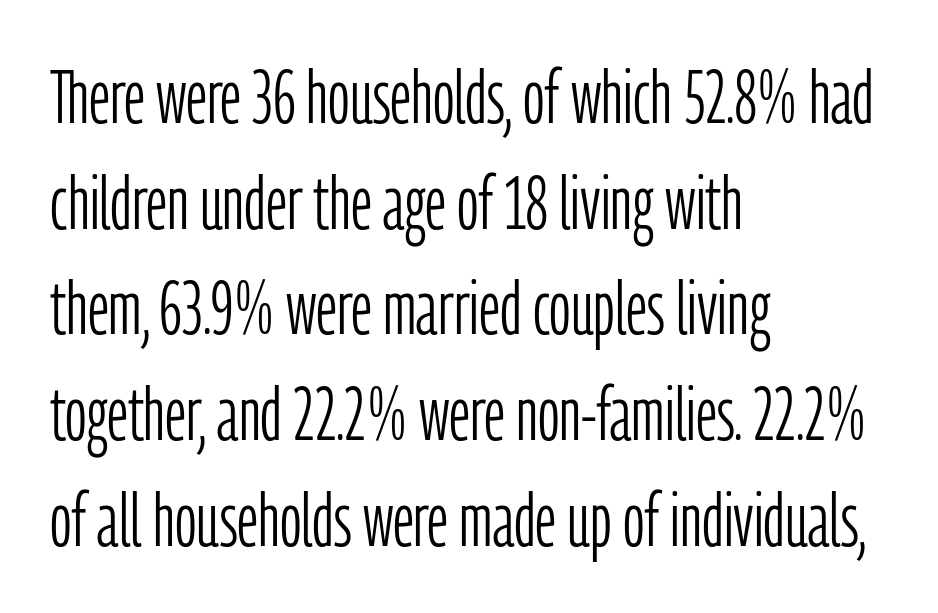
Stroke terminals: plain, sans-serif. The letters sit at their default tracking, neither squeezed nor spread. These lines are rendered in a variable-pitch font. This rendering features lettering with no underline. The rendering uses a moderate line-height, typical for paragraphs.
